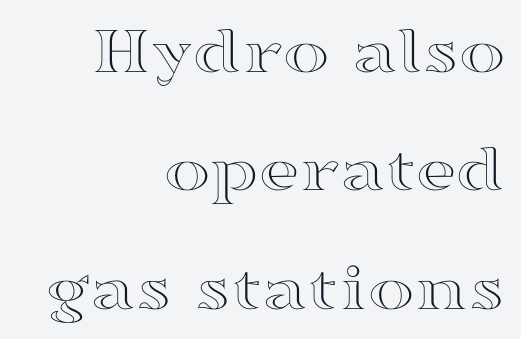
{"italic": "no", "width": "wide", "x_height": "medium", "monospaced": "no", "underline": "no", "align": "right", "line_spacing": "normal", "line_spacing_ratio": 1.69, "letter_spacing": "normal", "letter_spacing_em": 0.0, "glyph_px": 70}
